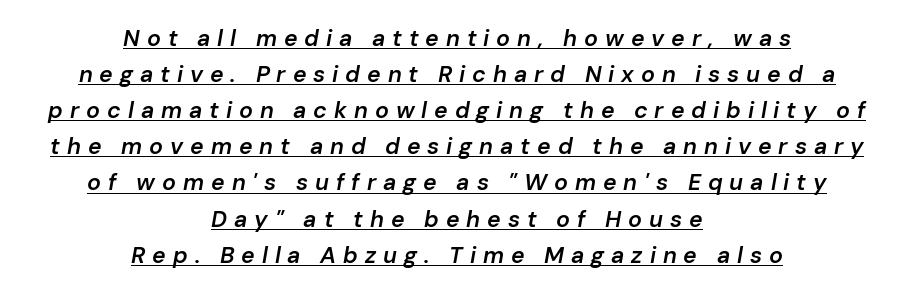
The image shows 23 px text type, italic (leaning right); set centered, normal line spacing (1.57x), unusually wide letter spacing (+0.3 em), underlined.
